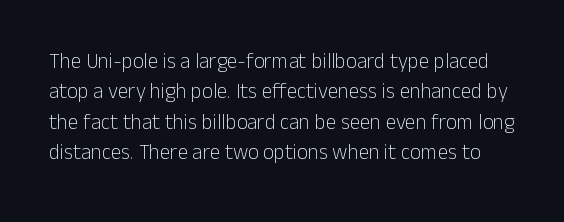
{"italic": "no", "bold": "no", "underline": "no", "line_spacing": "normal", "line_spacing_ratio": 1.45, "letter_spacing": "normal", "letter_spacing_em": 0.0, "glyph_px": 21}
